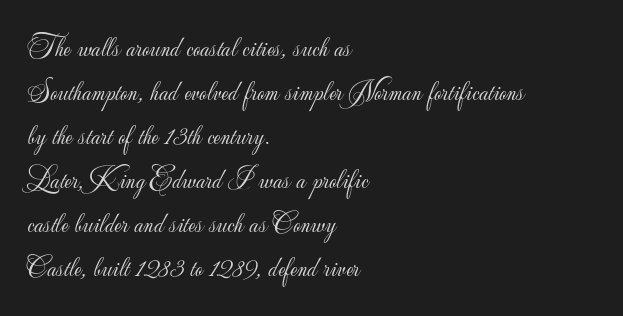
{"serif": "no", "bold": "no", "weight": "light", "width": "normal", "stroke_contrast": "low", "x_height": "small", "monospaced": "no", "underline": "no", "align": "left", "line_spacing": "normal", "line_spacing_ratio": 1.52, "letter_spacing": "normal", "letter_spacing_em": 0.0, "glyph_px": 29}
